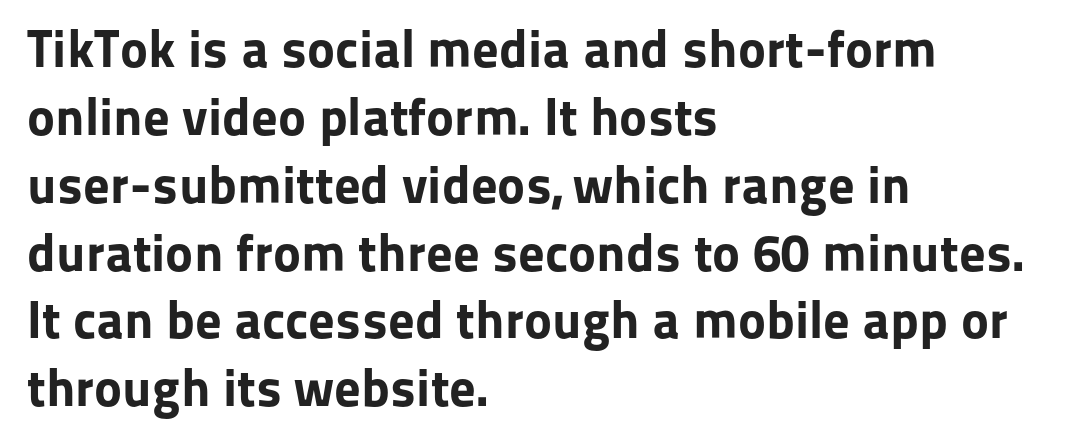
Alignment: flush left. The passage shown is not underscored anywhere. This is the regular roman posture of the typeface. Look at the stroke-to-counter ratio: heavy, a bold.
